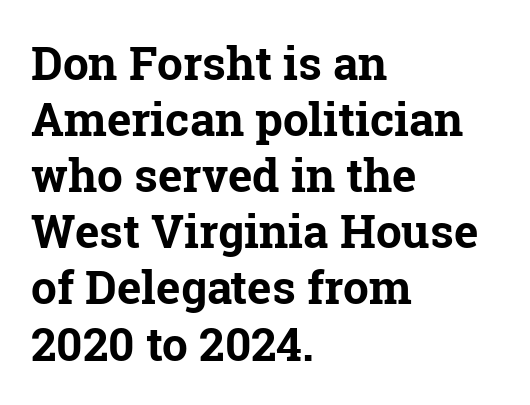
The image shows 46 px bold serif type, upright; set left-aligned, line spacing 1.22x, normal letter spacing, not underlined; low stroke contrast and a medium x-height.
